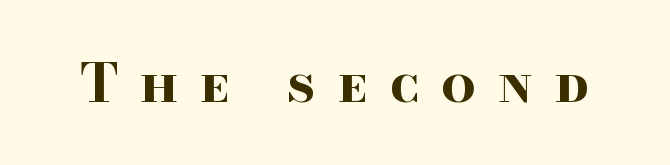
Q: Is the text bold? A: Yes.
Q: Is the text italic (slanted)? A: No, it is upright.
Q: Is the typeface a serif or a sans-serif typeface? A: Serif.
Q: Is the text underlined? A: No.
Q: Is the spacing between letters normal or unusually wide? A: Unusually wide.
Q: Width (condensed, normal, or wide)? A: Wide.
Q: Stroke contrast? A: High.
Q: x-height? A: Small.
Q: Monospaced? A: No.
